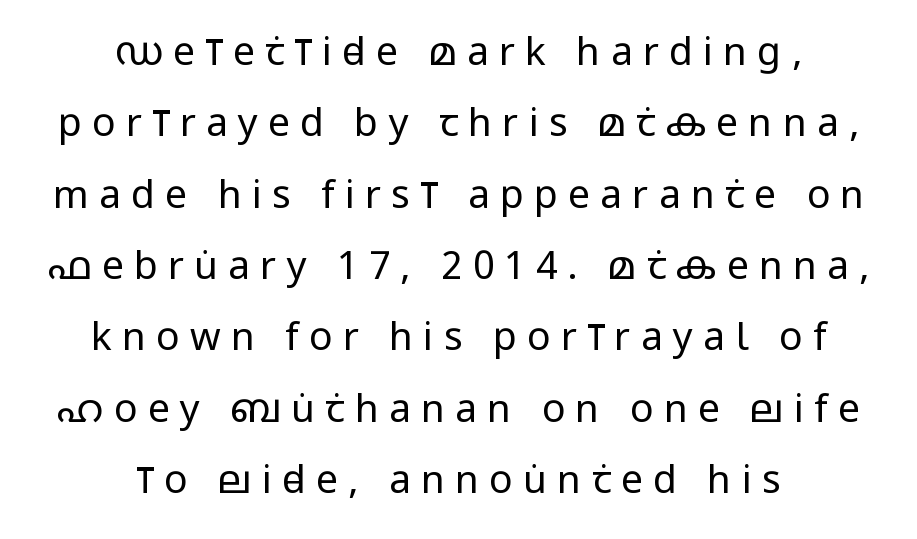
The paragraph shown floats in the horizontal middle. Tracking value appears strongly positive — letters spread wide. Think of a printed novel: that variable character pitch is what you see here. Is this a heavy cut? Hardly; it is regular or lighter. Ordinary non-slanted type is in use.
